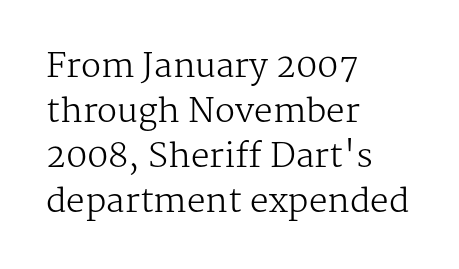
Each letter's strokes conclude with small projecting serifs. Does the leading feel generous? No, just average. The lettering stays uniformly vertical, giving the passage a roman look. The rendering uses natural spacing where letterforms have individual widths. The characters are drawn with everyday or finer stroke widths. Here the glyphs are tracked normally, forming tight word shapes.
